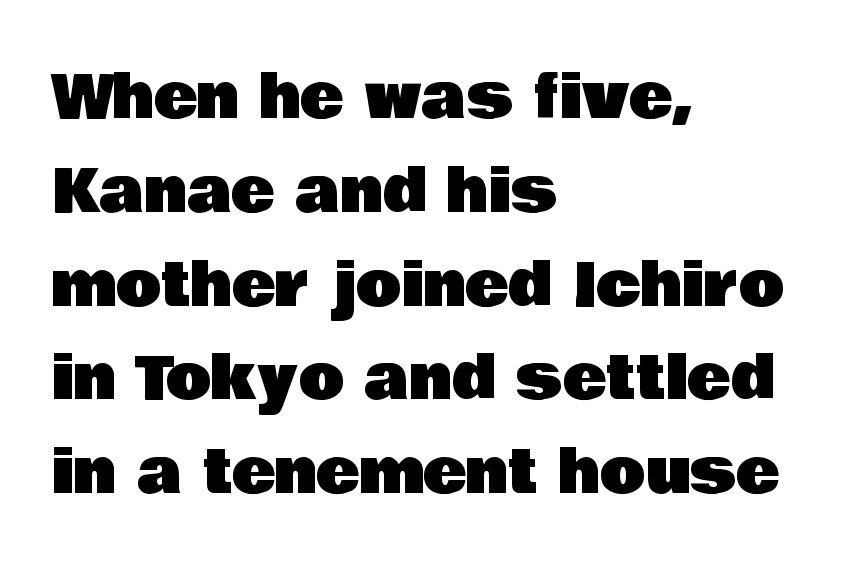
{"serif": "no", "italic": "no", "width": "normal", "stroke_contrast": "low", "x_height": "large", "monospaced": "no", "underline": "no", "align": "left", "line_spacing": "normal", "line_spacing_ratio": 1.59, "letter_spacing": "normal", "letter_spacing_em": 0.0, "glyph_px": 59}
